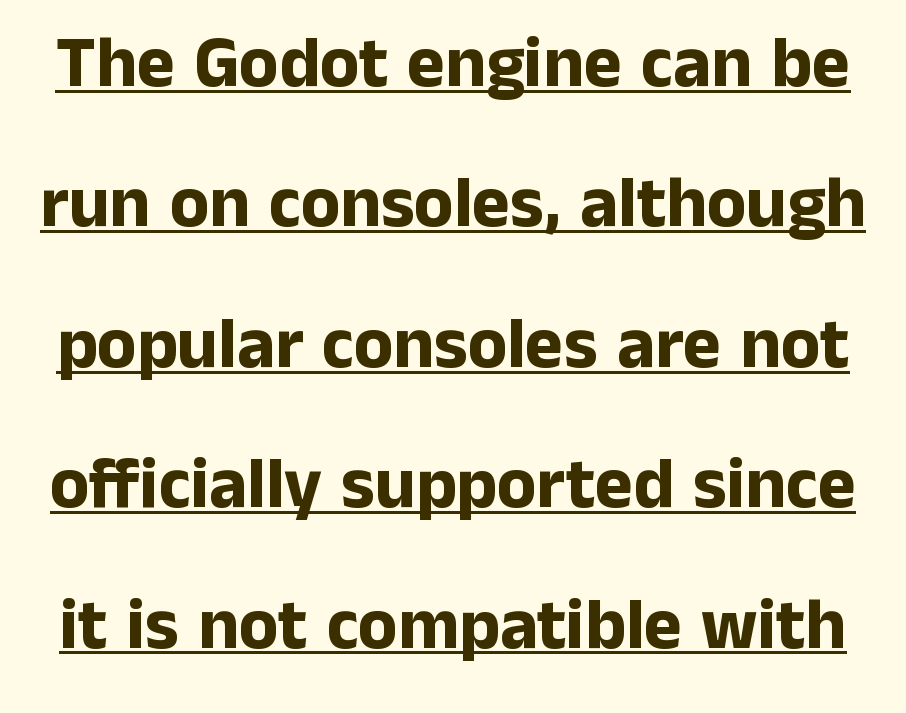
Q: Is the text bold? A: Yes.
Q: Is the text italic (slanted)? A: No, it is upright.
Q: Is the typeface a serif or a sans-serif typeface? A: Sans-serif.
Q: Is the text underlined? A: Yes.
Q: Is the spacing between letters normal or unusually wide? A: Normal.
Q: Is the spacing between lines tight, normal or loose? A: Loose.
Q: Width (condensed, normal, or wide)? A: Normal.
Q: Stroke contrast? A: Low.
Q: x-height? A: Medium.
Q: Monospaced? A: No.
